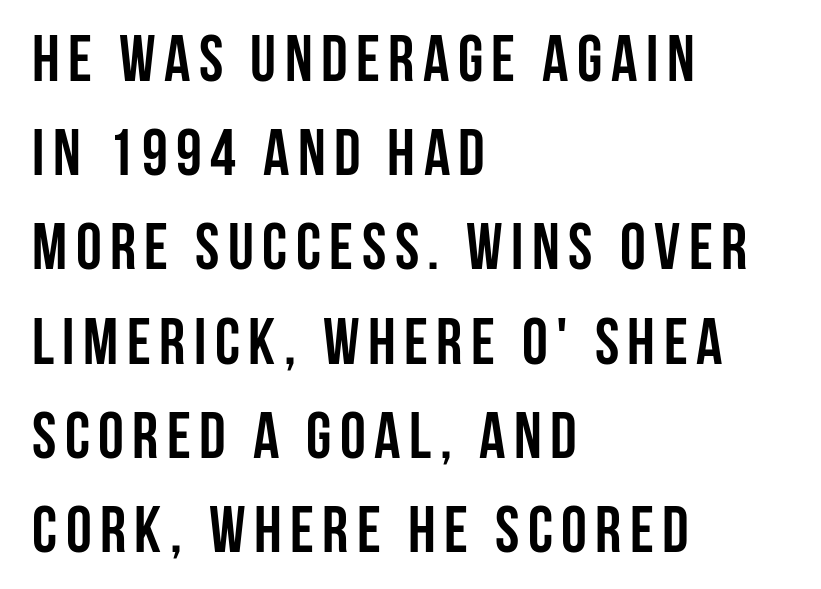
{"serif": "no", "italic": "no", "bold": "yes", "weight": "semibold", "width": "condensed", "stroke_contrast": "low", "x_height": "large", "monospaced": "no", "underline": "no", "align": "left", "line_spacing": "normal", "line_spacing_ratio": 1.45, "glyph_px": 65}
